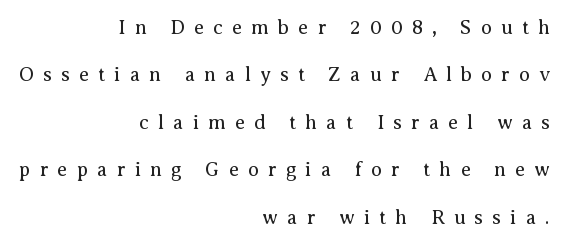
The lines are quadded right. The string is rendered with underlining switched off. This sample uses an upright cut, with every glyph sitting square on the baseline. Baseline-to-baseline distance is far greater than the letter height. Stems here are at most as thick as an everyday book face. Display-style spreading of the glyphs; the letterfit is very open.
